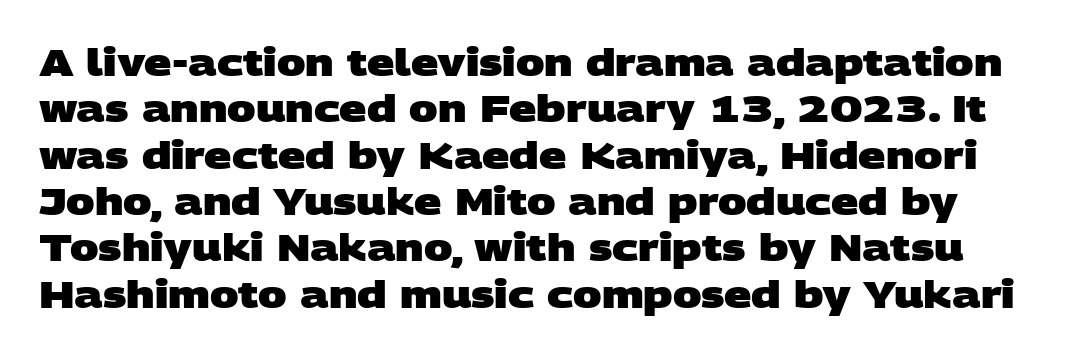
These words are printed bold, with thick strokes throughout. Tracking value appears to be zero — textbook default spacing. Stroke terminals: plain, sans-serif. The string is rendered with underlining switched off. The face used here is proportionally spaced, like ordinary book or web type.
